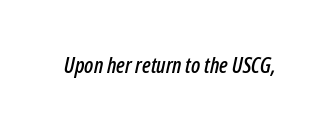
Q: Is the text italic (slanted)? A: Yes, it leans right by about 12 degrees.
Q: Is the text underlined? A: No.
Q: Is the spacing between letters normal or unusually wide? A: Normal.
